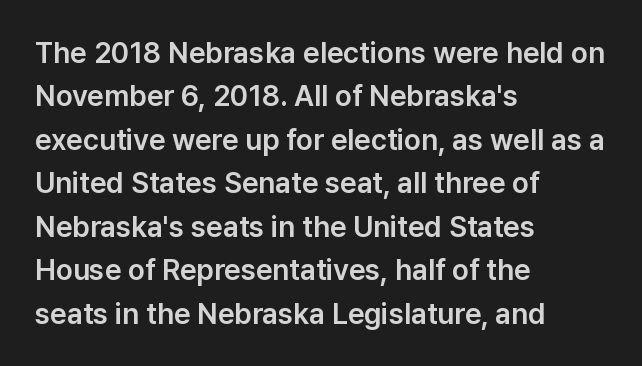
Successive baselines arrive at the customary interval. Characters follow at the spacing the type designer built in. The space directly below the letters is spotless. I'd call this a sans setting — the letters go barefoot. Each line starts at the same left margin while the right side varies. Posture: straight, roman, zero tilt.
